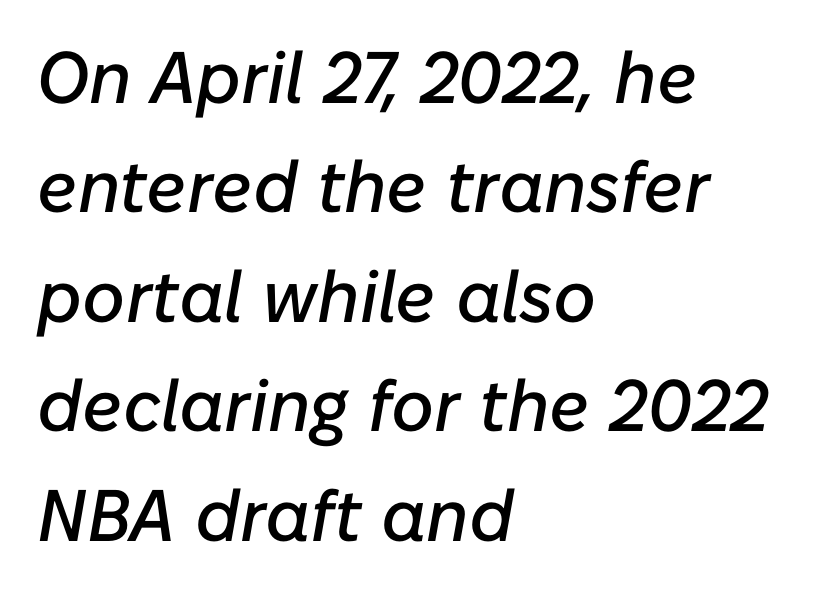
The image shows 73 px text type, italic (leaning right); set left-aligned, normal line spacing (1.5x), normal letter spacing, not underlined; low stroke contrast and a medium x-height.
